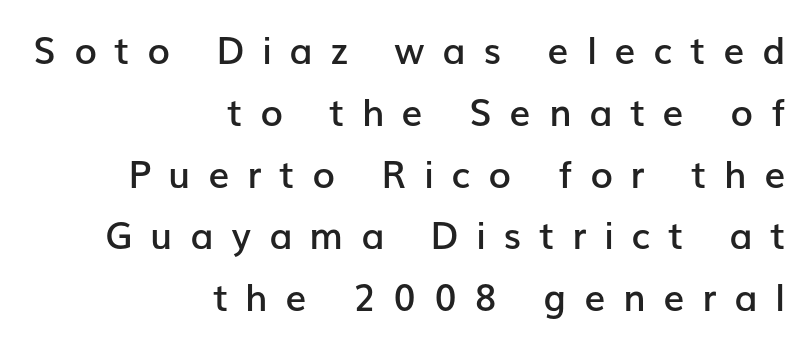
The image shows 37 px semibold sans-serif type, upright; set right-aligned, normal line spacing (1.67x), unusually wide letter spacing (+0.48 em), not underlined; low stroke contrast and a medium x-height.
